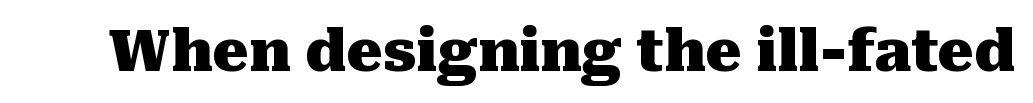
Q: Is the text bold? A: Yes.
Q: Is the text italic (slanted)? A: No, it is upright.
Q: Is the typeface a serif or a sans-serif typeface? A: Serif.
Q: Is the text underlined? A: No.
Q: Is the spacing between letters normal or unusually wide? A: Normal.
Q: Width (condensed, normal, or wide)? A: Normal.
Q: Stroke contrast? A: Medium.
Q: x-height? A: Medium.
Q: Monospaced? A: No.
